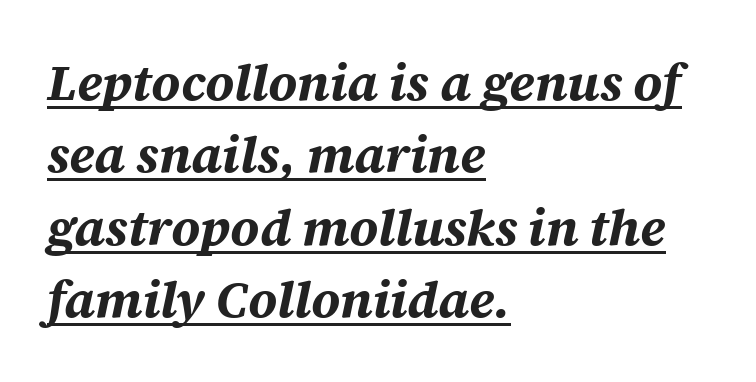
Varying glyph widths throughout — classic text-font behaviour. A typesetter would call this zero additional tracking. Each line of the rendering has a horizontal stroke beneath the glyphs. A student would call this left alignment; a typographer would say flush left, rag right. As a designer I'd log this as weight 700, bold. Interline gaps are of average width in this sample.
